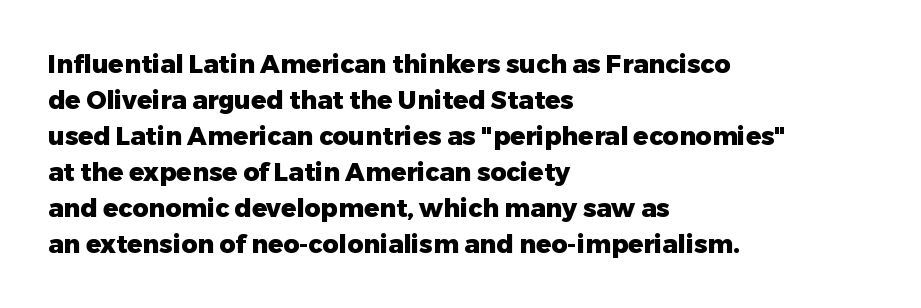
{"italic": "no", "bold": "yes", "underline": "no", "align": "left", "line_spacing": "normal", "line_spacing_ratio": 1.44, "letter_spacing": "normal", "letter_spacing_em": 0.0, "glyph_px": 25}
